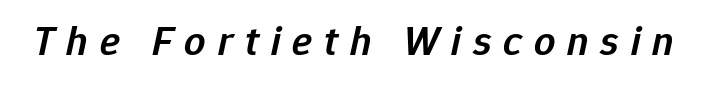
Do the characters align in a grid? No, the font is proportional. Posture: slanted. Typographic density is moderately raised because the face is semibold. Compared with typical body copy, the letter spacing here is much looser. The passage shown is not underscored anywhere.
